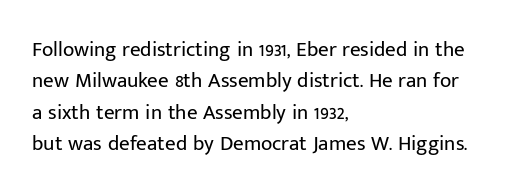
Q: Is the text bold? A: No.
Q: Is the text italic (slanted)? A: No, it is upright.
Q: Is the text underlined? A: No.
Q: How is the paragraph aligned? A: Left-aligned.
Q: Is the spacing between letters normal or unusually wide? A: Normal.
Q: Is the spacing between lines tight, normal or loose? A: Normal.
